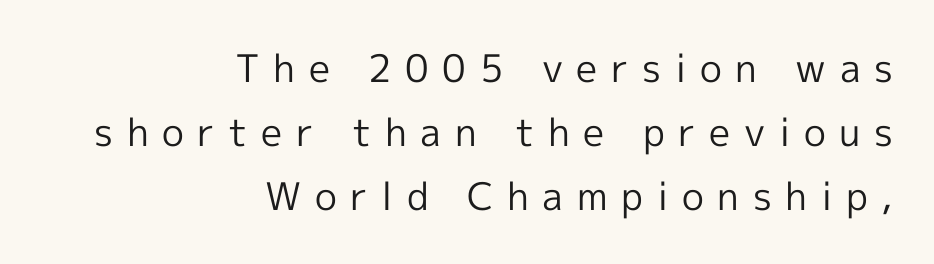
The image shows 38 px regular-weight sans-serif type, upright; set right-aligned, normal line spacing (1.68x), unusually wide letter spacing (+0.36 em), not underlined; a medium x-height.
